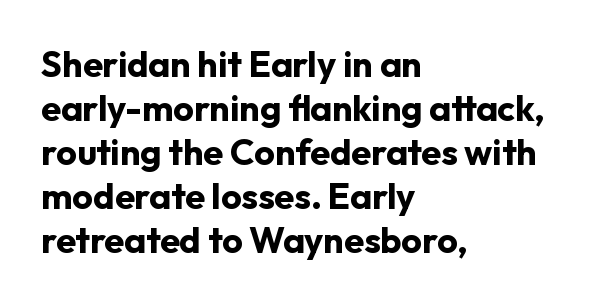
{"serif": "no", "italic": "no", "bold": "yes", "weight": "bold", "width": "normal", "stroke_contrast": "low", "x_height": "medium", "monospaced": "no", "underline": "no", "align": "left", "line_spacing_ratio": 1.22, "letter_spacing": "normal", "letter_spacing_em": 0.0, "glyph_px": 36}
